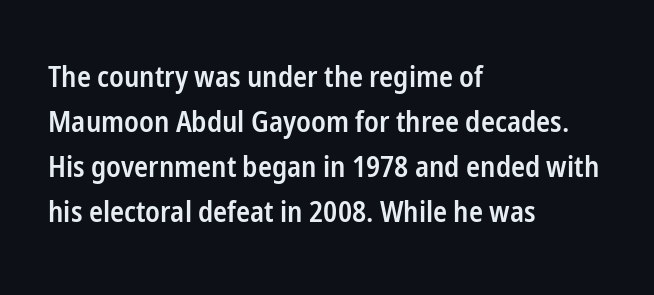
The image shows 29 px semibold, condensed sans-serif type, upright; set left-aligned, normal line spacing (1.55x), normal letter spacing, not underlined; low stroke contrast and a medium x-height.
